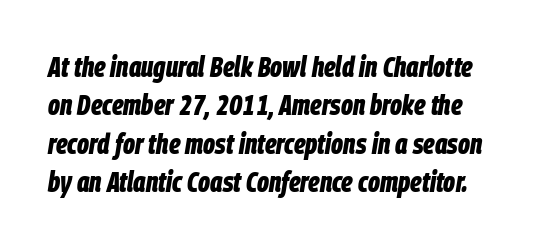
The image shows 29 px bold, condensed type, italic (leaning right); set normal line spacing (1.32x), normal letter spacing, not underlined; low stroke contrast and a large x-height.
